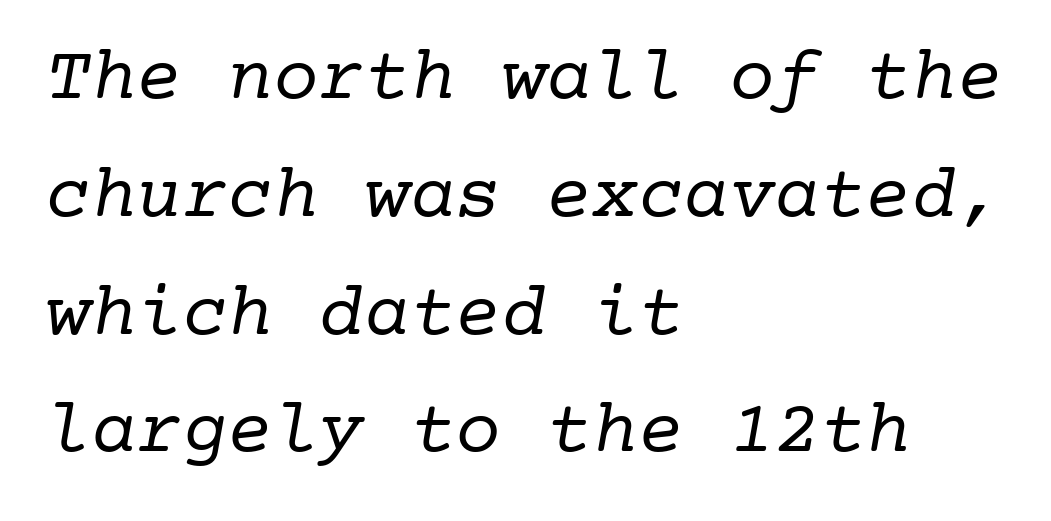
{"serif": "yes", "bold": "no", "weight": "regular", "width": "normal", "stroke_contrast": "low", "x_height": "medium", "monospaced": "yes", "underline": "no", "align": "left", "line_spacing": "normal", "line_spacing_ratio": 1.55, "letter_spacing": "normal", "letter_spacing_em": 0.0, "glyph_px": 76}
